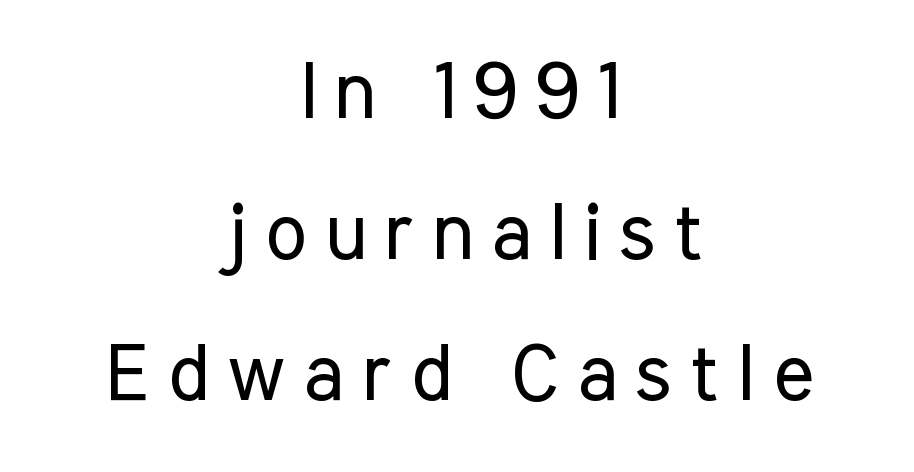
{"serif": "no", "italic": "no", "bold": "no", "weight": "regular", "width": "condensed", "stroke_contrast": "low", "x_height": "medium", "monospaced": "no", "underline": "no", "align": "center", "line_spacing_ratio": 1.81, "letter_spacing": "wide", "letter_spacing_em": 0.24, "glyph_px": 78}
